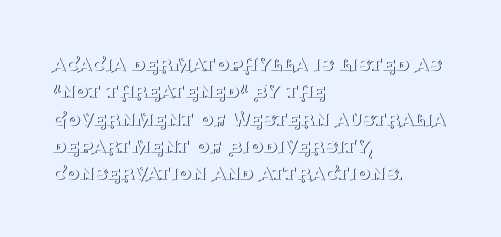
{"italic": "no", "bold": "no", "underline": "no", "align": "left", "line_spacing_ratio": 1.24, "letter_spacing": "normal", "letter_spacing_em": 0.0, "glyph_px": 22}
